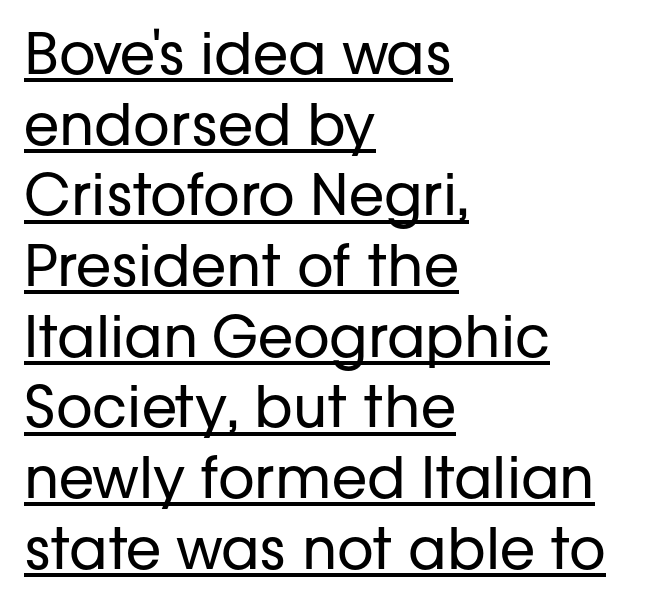
Check where the strokes stop: nothing finishes them off — pure sans. The rag falls on the right side of this text block. When letters stand straight like this, we call the style roman or upright. This is not heavy type; no bold has been used. How are the letters spaced? Ordinarily, with no added tracking. A baseline rule has been typeset under these characters.
